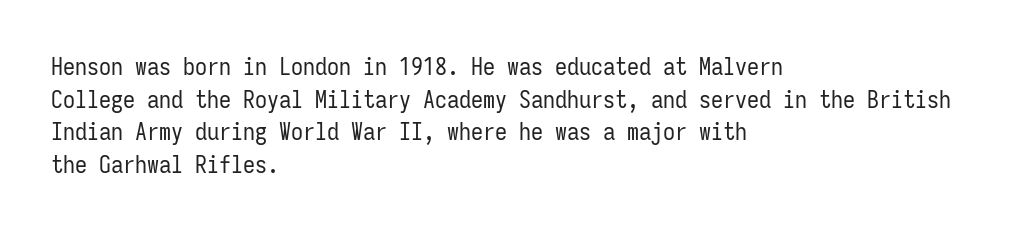
{"italic": "no", "bold": "no", "underline": "no", "align": "left", "line_spacing": "normal", "line_spacing_ratio": 1.36, "letter_spacing": "normal", "letter_spacing_em": 0.0, "glyph_px": 24}
